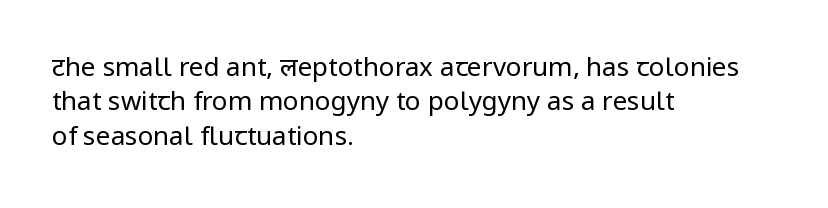
Leftover space on each line is placed entirely after the last word. Notice how the stems are strictly vertical — no italics here. The rendering uses a moderate line-height, typical for paragraphs. Underlining? Definitely not there. A light-to-regular cut is what we see here.
